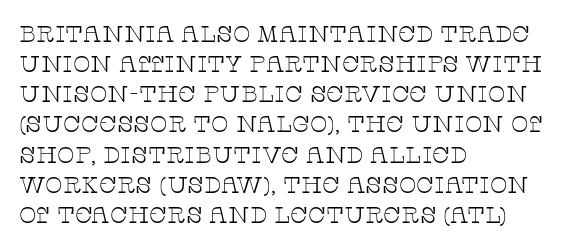
Teacher's note: observe the even left margin — that is flush-left alignment. Does extra space separate the letters? No, they use regular spacing. In terms of posture, this sample is upright. The glyphs are unaccompanied by any horizontal stroke below them. The lines sit at an ordinary, default distance from one another.
